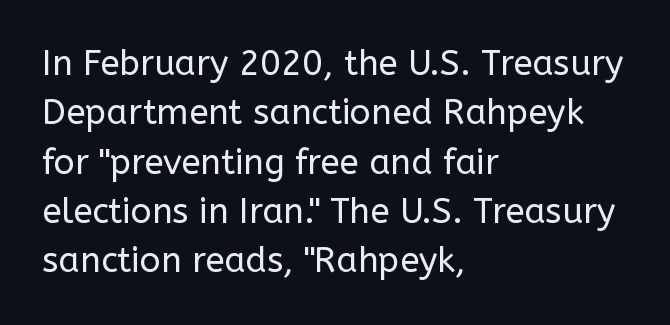
The image shows 35 px regular-weight sans-serif type, upright; set left-aligned, normal line spacing (1.41x), normal letter spacing, not underlined; low stroke contrast and a medium x-height.
